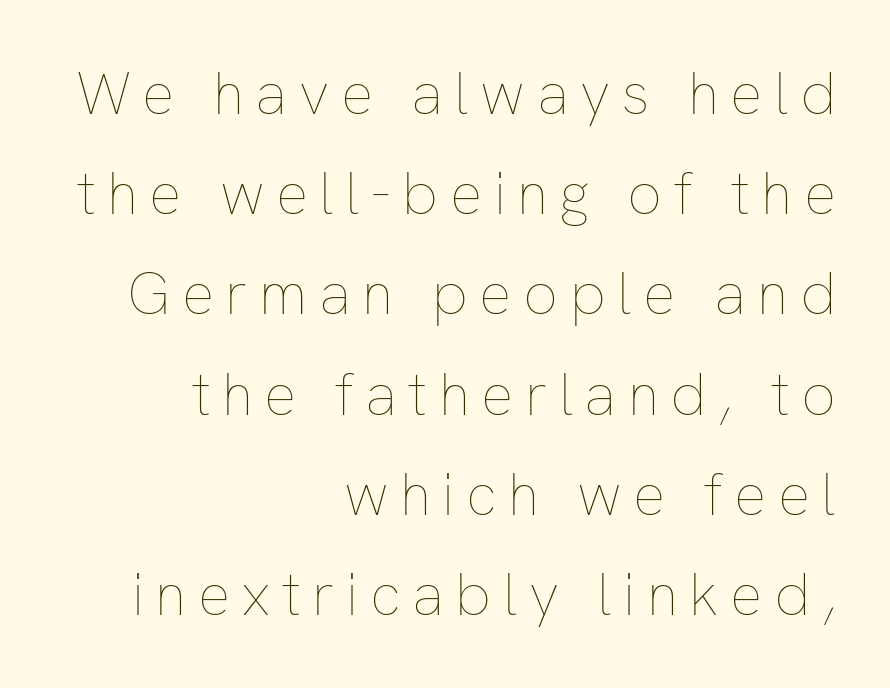
This rendering features lettering with no underline. The strokes are not fattened; the text isn't bold. It's the straight-up-and-down kind of type. The vertical gap from one line to the next is medium. If you drew a ruler down the right edge, every line would touch it. Is this a fixed-width face? No — the glyphs have proportional, varying widths.
